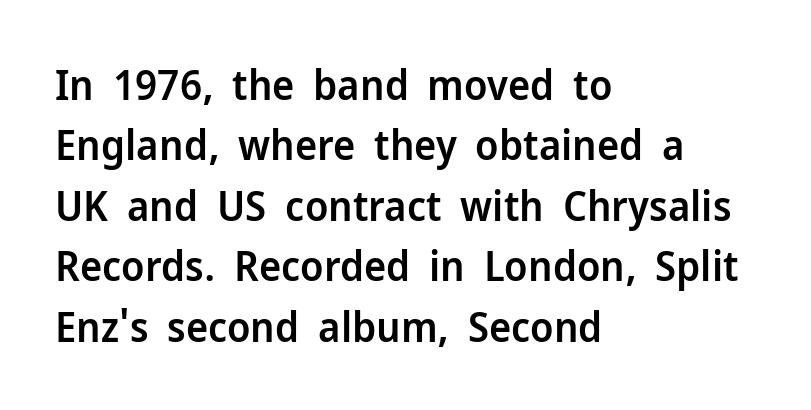
Q: Is the text bold? A: Semi-bold.
Q: Is the text italic (slanted)? A: No, it is upright.
Q: Is the typeface a serif or a sans-serif typeface? A: Sans-serif.
Q: Is the text underlined? A: No.
Q: How is the paragraph aligned? A: Left-aligned.
Q: Is the spacing between letters normal or unusually wide? A: Normal.
Q: Is the spacing between lines tight, normal or loose? A: Normal.
Q: Width (condensed, normal, or wide)? A: Normal.
Q: Stroke contrast? A: Low.
Q: x-height? A: Medium.
Q: Monospaced? A: No.
